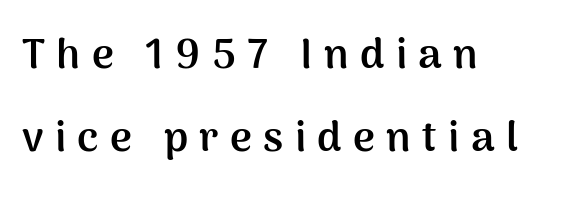
Q: Is the text bold? A: Yes.
Q: Is the text italic (slanted)? A: No, it is upright.
Q: Is the typeface a serif or a sans-serif typeface? A: Sans-serif.
Q: Is the text underlined? A: No.
Q: How is the paragraph aligned? A: Left-aligned.
Q: Is the spacing between letters normal or unusually wide? A: Unusually wide.
Q: Is the spacing between lines tight, normal or loose? A: Loose.
Q: Width (condensed, normal, or wide)? A: Normal.
Q: Stroke contrast? A: Medium.
Q: x-height? A: Medium.
Q: Monospaced? A: No.
